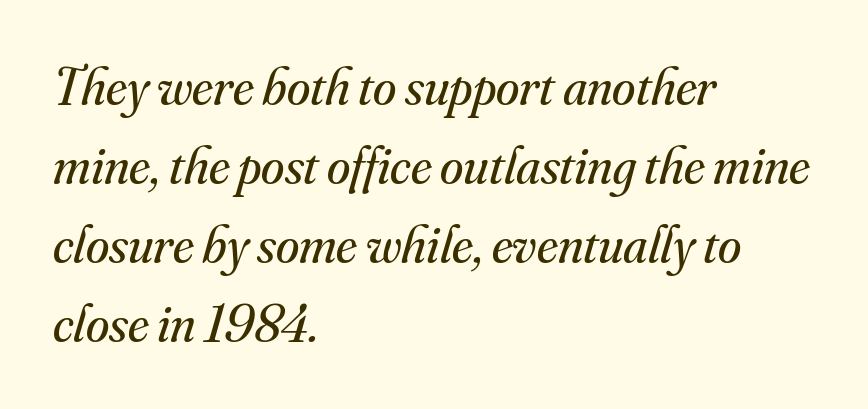
Q: Is the text bold? A: No.
Q: Is the text italic (slanted)? A: Yes, it leans right by about 16 degrees.
Q: Is the typeface a serif or a sans-serif typeface? A: Serif.
Q: Is the text underlined? A: No.
Q: How is the paragraph aligned? A: Left-aligned.
Q: Is the spacing between letters normal or unusually wide? A: Normal.
Q: Is the spacing between lines tight, normal or loose? A: Normal.
Q: Width (condensed, normal, or wide)? A: Normal.
Q: Stroke contrast? A: Medium.
Q: x-height? A: Small.
Q: Monospaced? A: No.
